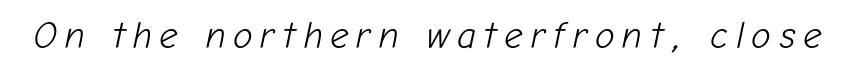
{"italic": "yes", "lean": "right", "slant_degrees": 12, "bold": "no", "weight": "light", "width": "normal", "stroke_contrast": "low", "x_height": "medium", "monospaced": "no", "underline": "no", "letter_spacing": "wide", "letter_spacing_em": 0.2, "glyph_px": 37}
